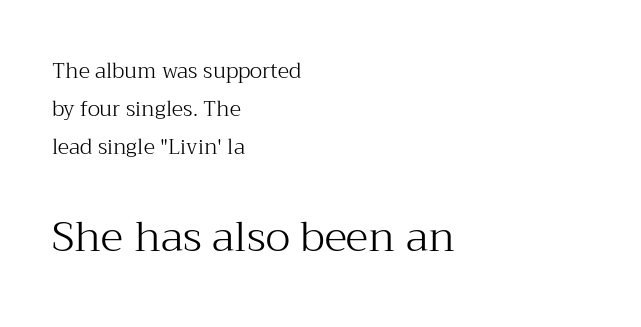
Looks like regular typesetting: each glyph gets only the width it needs. The type sits square on the baseline with zero lean. Plain, unruled lines of type. The tracking reads as untouched default to a designer's eye. Does the copy run flush right? No — it runs flush left.
